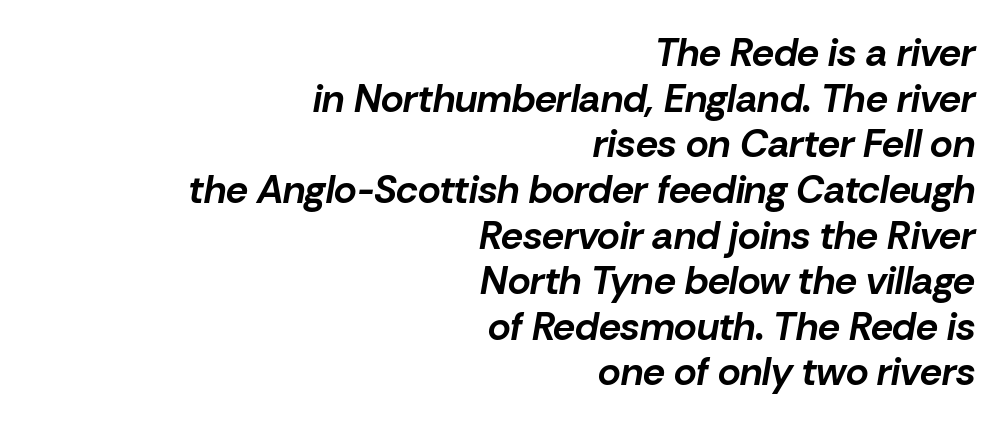
{"italic": "yes", "lean": "right", "slant_degrees": 10, "bold": "yes", "weight": "bold", "width": "normal", "stroke_contrast": "low", "x_height": "medium", "monospaced": "no", "underline": "no", "align": "right", "line_spacing_ratio": 1.17, "letter_spacing": "normal", "letter_spacing_em": 0.0, "glyph_px": 39}
